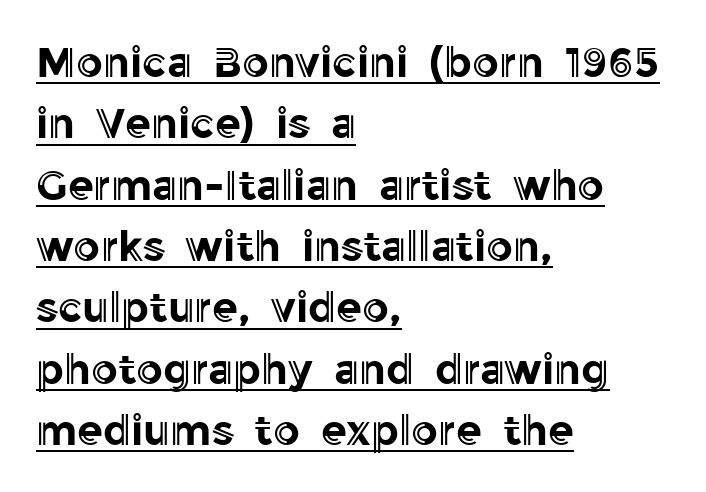
The image shows 42 px text type, upright; set left-aligned, normal line spacing (1.46x), normal letter spacing, underlined; a medium x-height.
